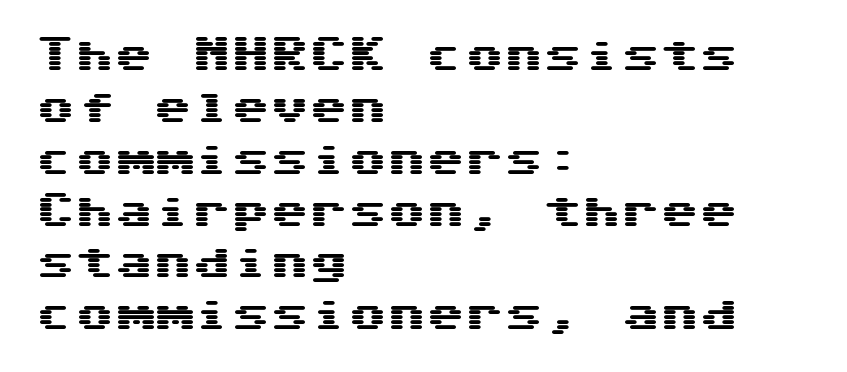
The image shows 39 px wide sans-serif type, upright; set left-aligned, normal line spacing (1.33x), normal letter spacing, not underlined; medium stroke contrast and a medium x-height.
